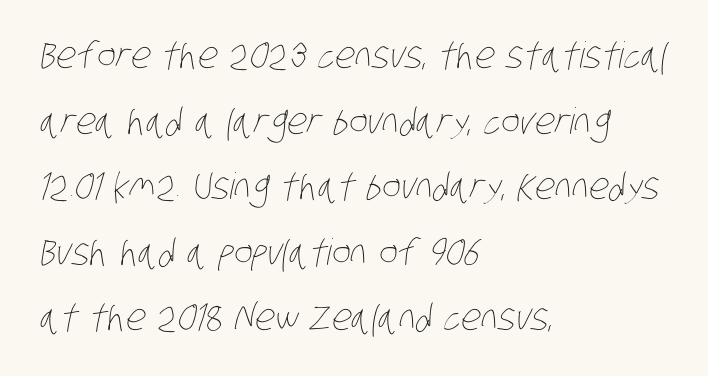
Q: Is the text bold? A: No.
Q: Is the text underlined? A: No.
Q: How is the paragraph aligned? A: Left-aligned.
Q: Is the spacing between letters normal or unusually wide? A: Normal.
Q: Width (condensed, normal, or wide)? A: Condensed.
Q: Stroke contrast? A: Low.
Q: x-height? A: Large.
Q: Monospaced? A: No.
